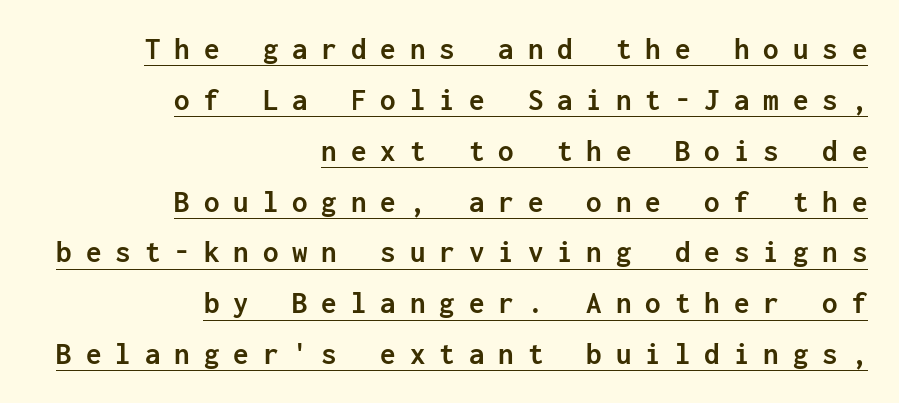
Q: Is the text bold? A: Yes.
Q: Is the text italic (slanted)? A: No, it is upright.
Q: Is the typeface a serif or a sans-serif typeface? A: Sans-serif.
Q: Is the text underlined? A: Yes.
Q: How is the paragraph aligned? A: Right-aligned.
Q: Is the spacing between letters normal or unusually wide? A: Unusually wide.
Q: Is the spacing between lines tight, normal or loose? A: Normal.
Q: Width (condensed, normal, or wide)? A: Normal.
Q: Stroke contrast? A: Low.
Q: x-height? A: Medium.
Q: Monospaced? A: Yes.
